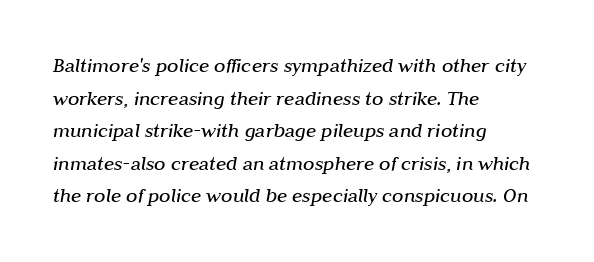
The weight tops out at a normal text grade. In terms of leading, this rendering sits right in the middle. Clear beneath every line of the passage. The passage is arranged the way most books set body copy — flush left. The letterforms sit shoulder to shoulder at normal distance. The typography opts for an oblique posture over an upright one.
